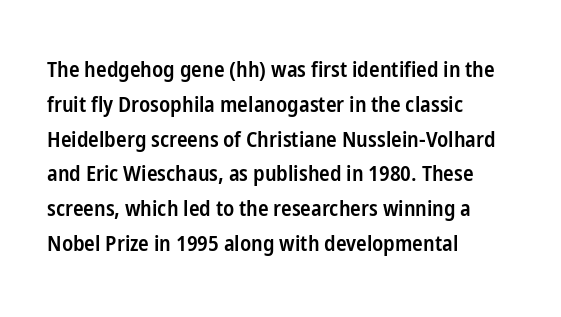
The image shows 22 px text type, upright; set left-aligned, normal line spacing (1.58x), normal letter spacing, not underlined.
